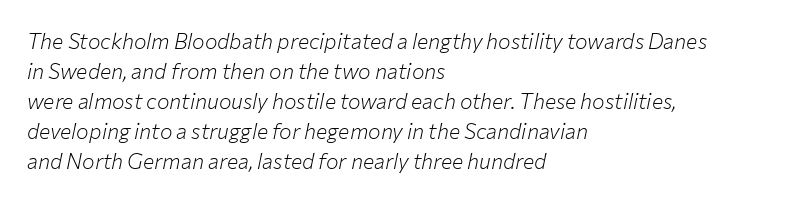
One glance says typical: line gaps are just what's usual. Each stroke keeps to a modest, everyday thickness or less. Layout note: lines flush left. The zone under the glyphs is completely vacant. This is oblique type, the kind used for emphasis or titles. These lines keep a tight, regular rhythm from letter to letter.
